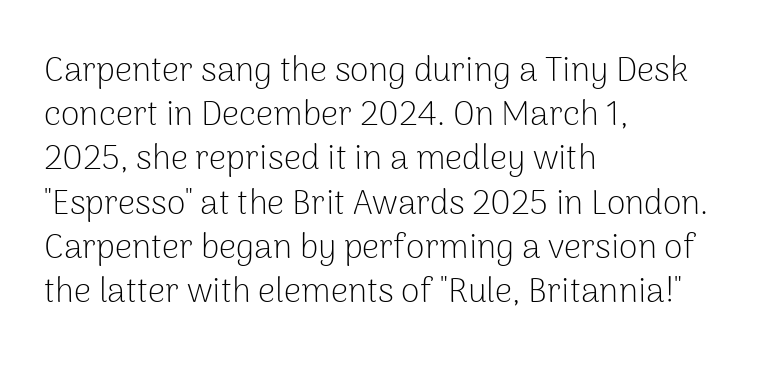
One-word summary of the alignment: left. Notice how the stems are strictly vertical — no italics here. Whoever set this chose a conventional vertical rhythm. Each stroke keeps to a modest, everyday thickness or less. Here the designer chose a conventional face with non-uniform glyph widths. The specimen omits any rule beneath the text block's lines.
